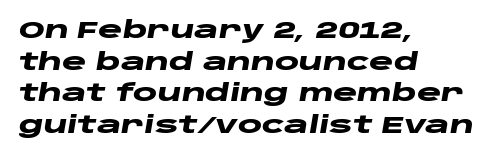
{"italic": "yes", "lean": "right", "slant_degrees": 10, "bold": "yes", "underline": "no", "align": "left", "line_spacing": "normal", "line_spacing_ratio": 1.38, "letter_spacing": "normal", "letter_spacing_em": 0.0, "glyph_px": 23}
